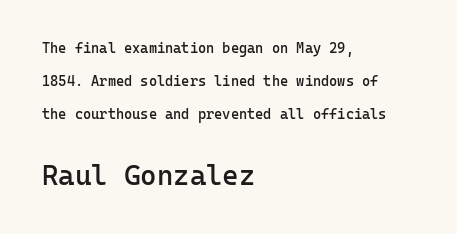
The image shows 28 px semibold sans-serif type, upright, monospaced; set left-aligned, loose line spacing (2.34x), normal letter spacing, not underlined; the second (bottom) block is 2.0x larger; low stroke contrast and a medium x-height.
